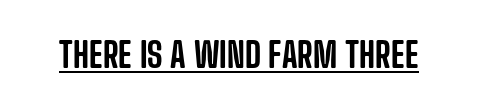
{"serif": "no", "italic": "no", "width": "condensed", "stroke_contrast": "low", "x_height": "large", "monospaced": "no", "underline": "yes", "letter_spacing": "normal", "letter_spacing_em": 0.0, "glyph_px": 35}
